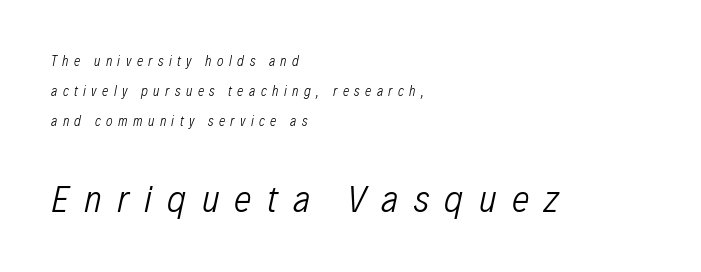
Only glyphs here, with clear space below each row. The line-height multiplier appears high, well above default. Look at the tracking — it's clearly loosened, letters drifting apart. If you drew a ruler down the left edge, every line would touch it. The typeface has the unassuming heft of standard copy or less. The rendering applies a slant to the glyphs.
